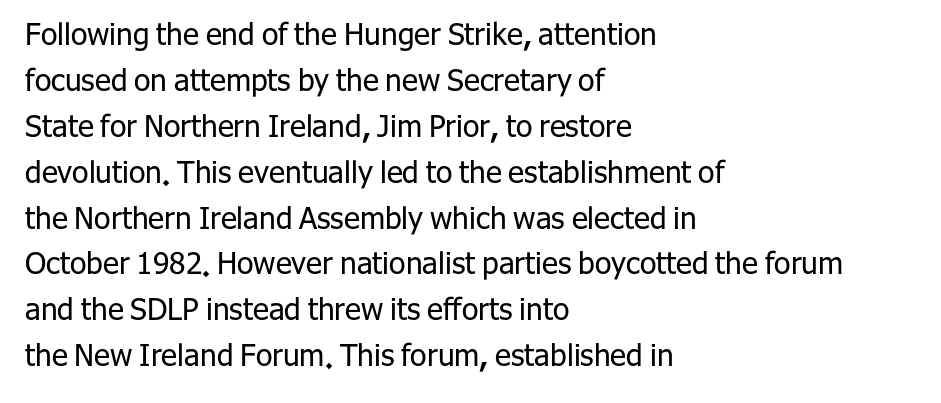
The image shows 30 px regular-weight sans-serif type, upright; set left-aligned, normal line spacing (1.53x), normal letter spacing, not underlined; low stroke contrast and a medium x-height.
